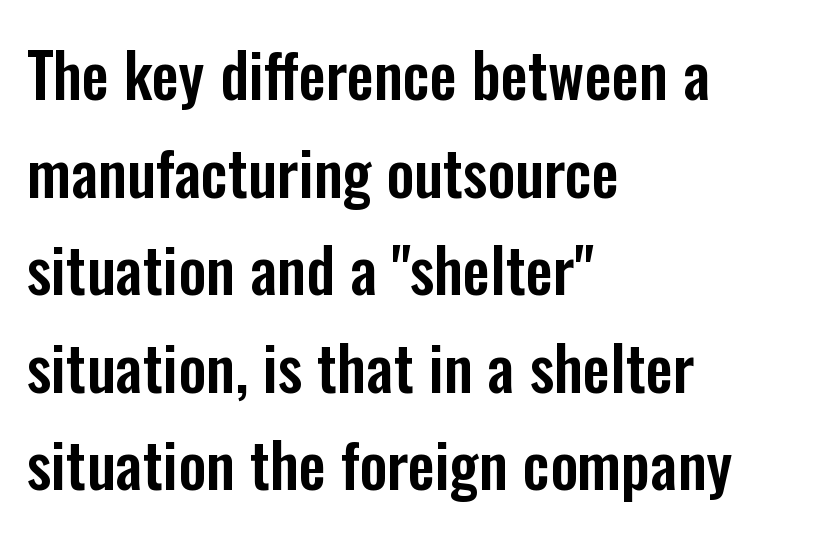
Q: Is the text italic (slanted)? A: No, it is upright.
Q: Is the typeface a serif or a sans-serif typeface? A: Sans-serif.
Q: Is the text underlined? A: No.
Q: How is the paragraph aligned? A: Left-aligned.
Q: Is the spacing between letters normal or unusually wide? A: Normal.
Q: Is the spacing between lines tight, normal or loose? A: Normal.
Q: Width (condensed, normal, or wide)? A: Condensed.
Q: Stroke contrast? A: Low.
Q: x-height? A: Medium.
Q: Monospaced? A: No.
